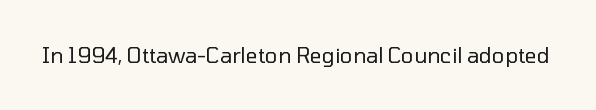
Q: Is the text bold? A: No.
Q: Is the text italic (slanted)? A: No, it is upright.
Q: Is the text underlined? A: No.
Q: Is the spacing between letters normal or unusually wide? A: Normal.
